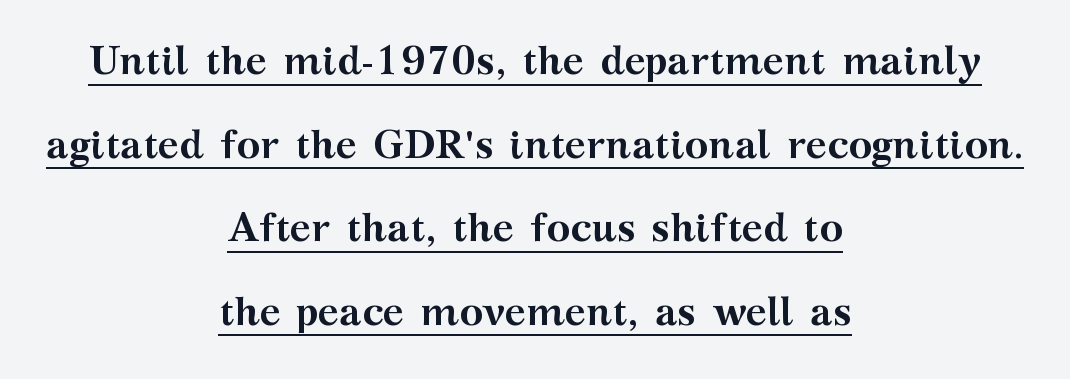
Does extra space separate the letters? No, they use regular spacing. Yep, those are serifs on the letters. Which margin do the lines hug? Neither — every line sits in the middle. The rendering uses natural spacing where letterforms have individual widths. You could fit nearly another row in the gap between these rows. Does the weight exceed regular? Yes, all the way to bold.
